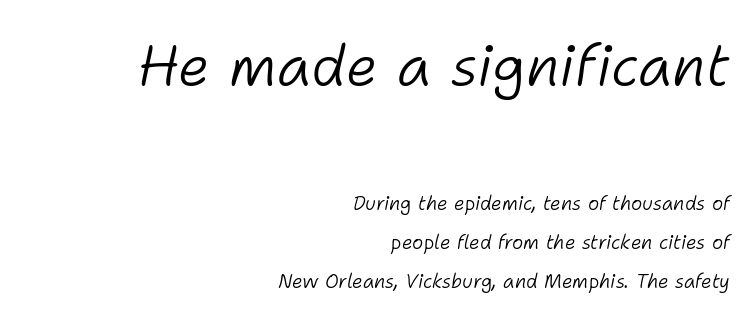
{"italic": "yes", "lean": "right", "slant_degrees": 11, "bold": "no", "weight": "light", "width": "normal", "stroke_contrast": "low", "x_height": "medium", "monospaced": "no", "underline": "no", "align": "right", "line_spacing": "loose", "line_spacing_ratio": 2.07, "letter_spacing": "normal", "letter_spacing_em": 0.0, "larger_block": "first", "size_ratio": 3.0, "glyph_px": 57}
